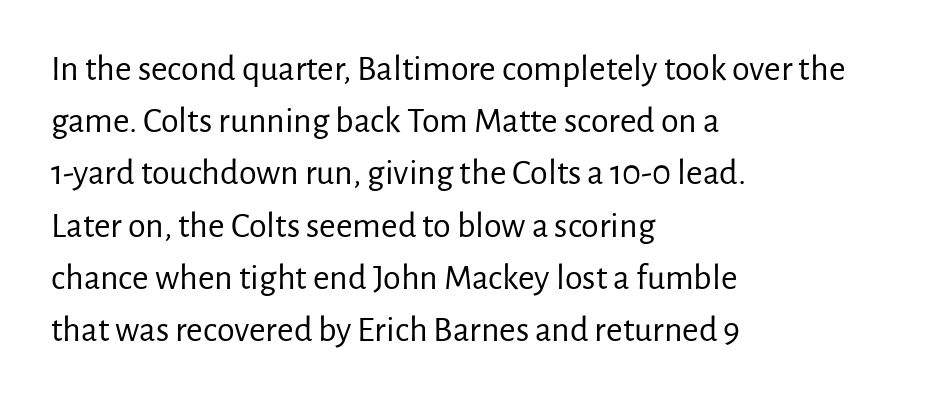
Q: Is the text bold? A: No.
Q: Is the text italic (slanted)? A: No, it is upright.
Q: Is the typeface a serif or a sans-serif typeface? A: Sans-serif.
Q: Is the text underlined? A: No.
Q: How is the paragraph aligned? A: Left-aligned.
Q: Is the spacing between letters normal or unusually wide? A: Normal.
Q: Is the spacing between lines tight, normal or loose? A: Normal.
Q: Width (condensed, normal, or wide)? A: Normal.
Q: Stroke contrast? A: Low.
Q: x-height? A: Medium.
Q: Monospaced? A: No.
